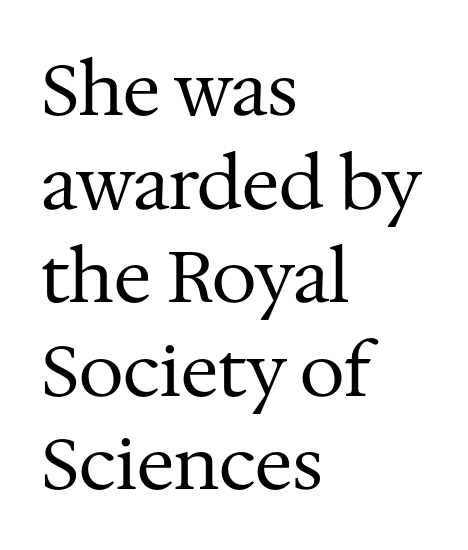
Vertically, the passage feels balanced, rows spaced as you'd expect. The face used here is rendered with its standard letterfit. The typesetter chose a ragged-right arrangement here. Honestly, there is no underline to notice here at all.
